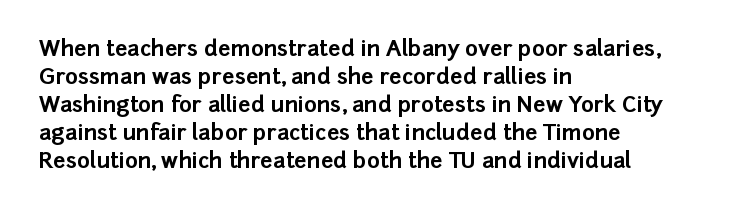
The image shows 22 px bold type, upright; set left-aligned, normal line spacing (1.27x), normal letter spacing, not underlined.
